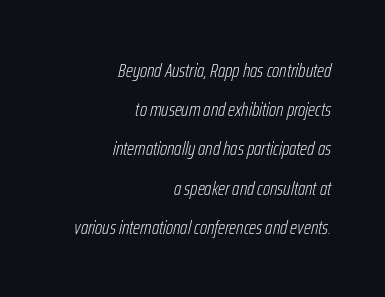
{"italic": "yes", "lean": "right", "slant_degrees": 12, "bold": "no", "underline": "no", "align": "right", "line_spacing": "loose", "line_spacing_ratio": 1.96, "letter_spacing": "normal", "letter_spacing_em": 0.0, "glyph_px": 20}
